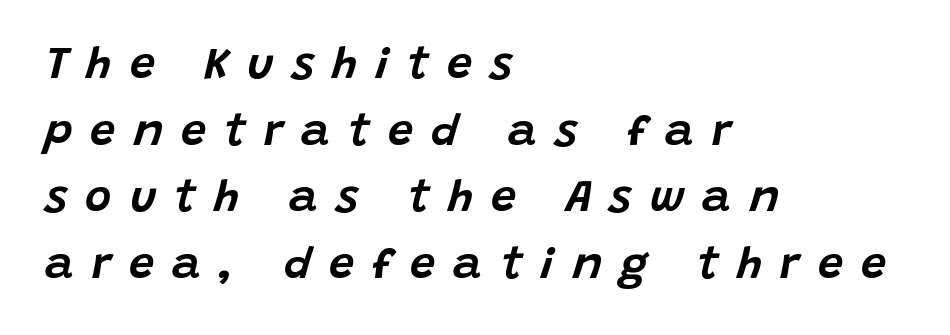
{"italic": "yes", "lean": "right", "slant_degrees": 15, "width": "normal", "stroke_contrast": "low", "x_height": "large", "monospaced": "no", "underline": "no", "align": "left", "line_spacing": "normal", "line_spacing_ratio": 1.48, "letter_spacing": "wide", "letter_spacing_em": 0.4, "glyph_px": 45}
